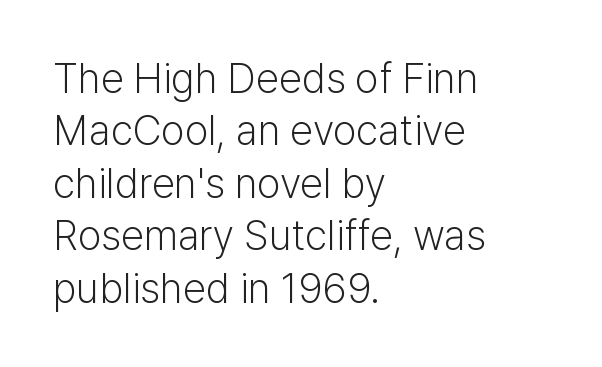
Q: Is the text bold? A: No.
Q: Is the text italic (slanted)? A: No, it is upright.
Q: Is the typeface a serif or a sans-serif typeface? A: Sans-serif.
Q: Is the text underlined? A: No.
Q: How is the paragraph aligned? A: Left-aligned.
Q: Is the spacing between letters normal or unusually wide? A: Normal.
Q: Is the spacing between lines tight, normal or loose? A: Normal.
Q: Width (condensed, normal, or wide)? A: Normal.
Q: Stroke contrast? A: Low.
Q: x-height? A: Medium.
Q: Monospaced? A: No.
